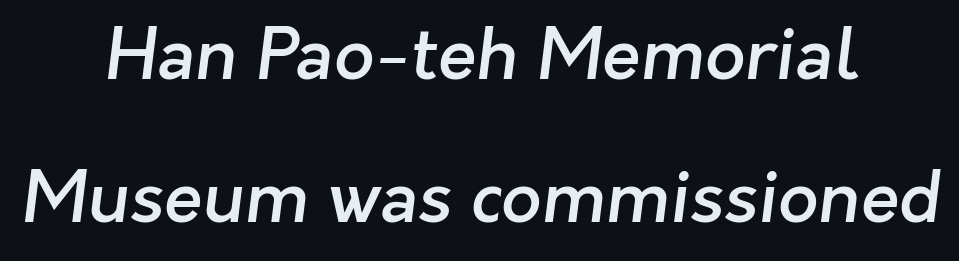
{"serif": "no", "bold": "semi", "weight": "semibold", "width": "normal", "stroke_contrast": "low", "x_height": "medium", "monospaced": "no", "underline": "no", "align": "center", "line_spacing": "loose", "line_spacing_ratio": 2.01, "letter_spacing": "normal", "letter_spacing_em": 0.0, "glyph_px": 71}
